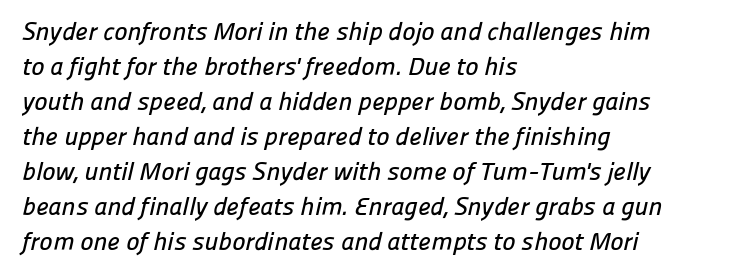
The space beneath each line is pristine and unruled. Short and long lines alike share a common starting point at left. Interline gaps are of average width in this sample. The type is set solid horizontally, with unmodified tracking.
